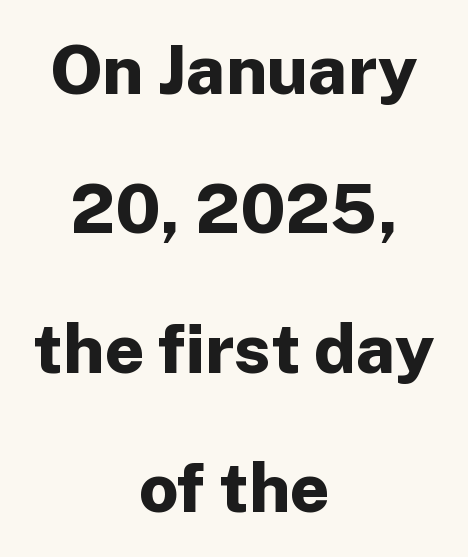
Weight check: bold — yes, fully. The letters stand straight up with perfectly vertical stems. Proportional: the letters do not fall into vertical columns. Interline gaps are noticeably wide in this sample. Tracking value appears to be zero — textbook default spacing. Check under the words: just untouched page.
